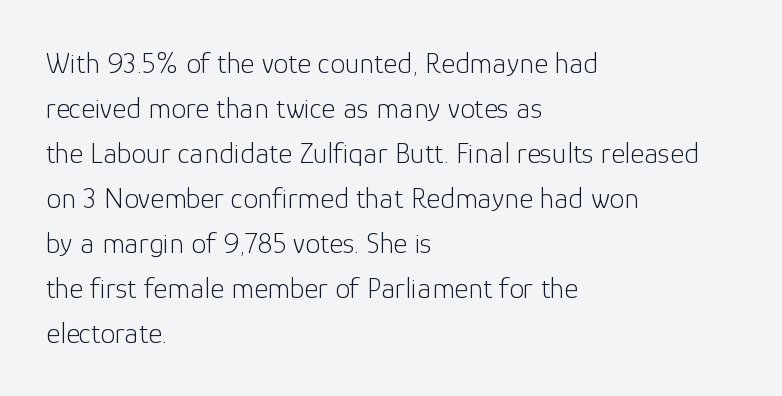
{"serif": "no", "italic": "no", "bold": "no", "weight": "light", "width": "normal", "stroke_contrast": "low", "x_height": "medium", "monospaced": "no", "underline": "no", "align": "left", "line_spacing": "normal", "line_spacing_ratio": 1.5, "letter_spacing": "normal", "letter_spacing_em": 0.0, "glyph_px": 30}
